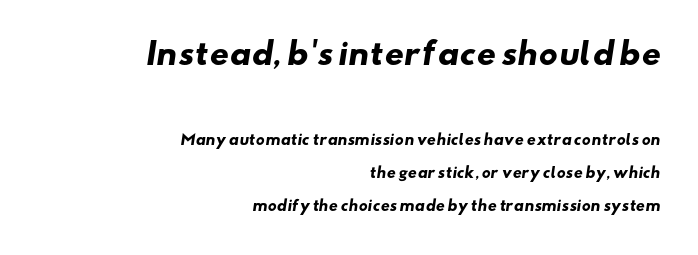
The image shows 30 px heavy, wide sans-serif type; set right-aligned, loose line spacing (2.35x), normal letter spacing, not underlined; the first (top) block is 2.14x larger; low stroke contrast and a small x-height.
